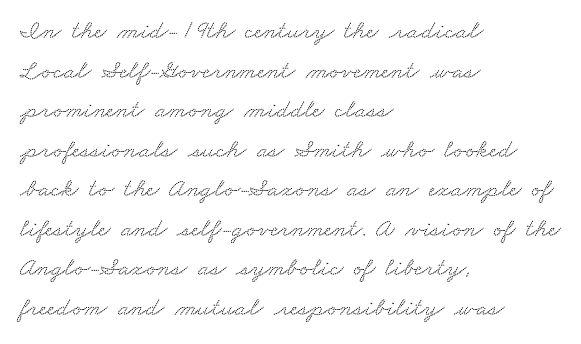
{"underline": "no", "align": "left", "line_spacing": "normal", "line_spacing_ratio": 1.52, "letter_spacing": "normal", "letter_spacing_em": 0.0, "glyph_px": 26}
